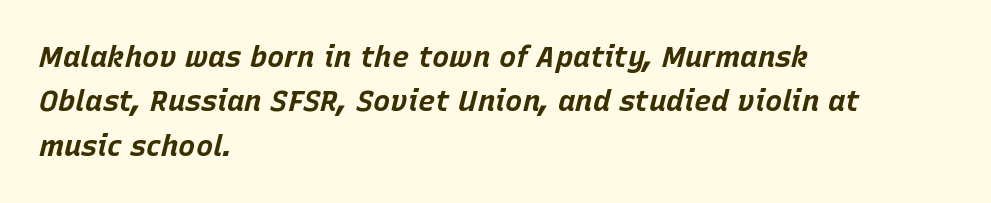
Q: Is the text bold? A: Yes.
Q: Is the text italic (slanted)? A: Yes, it leans right by about 15 degrees.
Q: Is the text underlined? A: No.
Q: How is the paragraph aligned? A: Left-aligned.
Q: Is the spacing between letters normal or unusually wide? A: Normal.
Q: Is the spacing between lines tight, normal or loose? A: Normal.
Q: Width (condensed, normal, or wide)? A: Normal.
Q: Stroke contrast? A: Low.
Q: x-height? A: Large.
Q: Monospaced? A: No.
